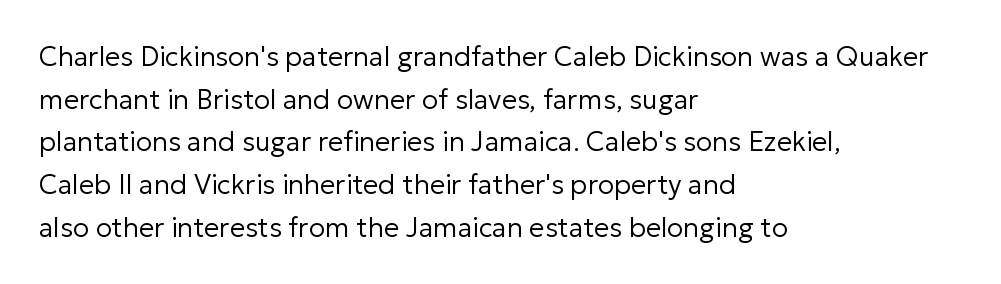
The image shows 27 px text type, upright; set left-aligned, normal line spacing (1.58x), normal letter spacing, not underlined.
